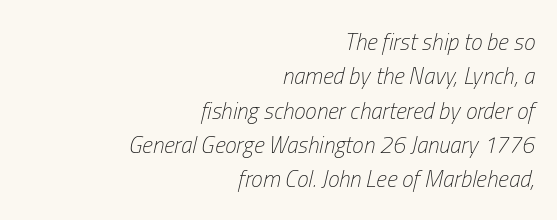
The image shows 23 px text type, italic (leaning right); set right-aligned, normal line spacing (1.49x), normal letter spacing, not underlined.
